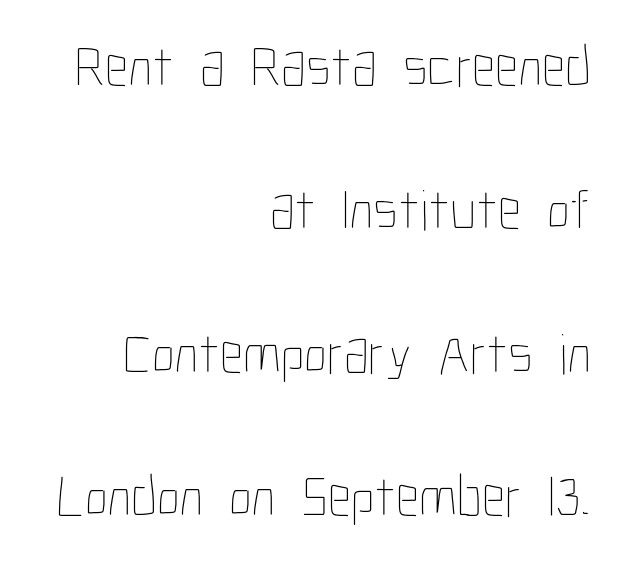
{"italic": "no", "bold": "no", "weight": "thin", "width": "condensed", "stroke_contrast": "low", "x_height": "medium", "monospaced": "no", "underline": "no", "align": "right", "line_spacing": "loose", "line_spacing_ratio": 2.47, "letter_spacing": "normal", "letter_spacing_em": 0.0, "glyph_px": 58}
